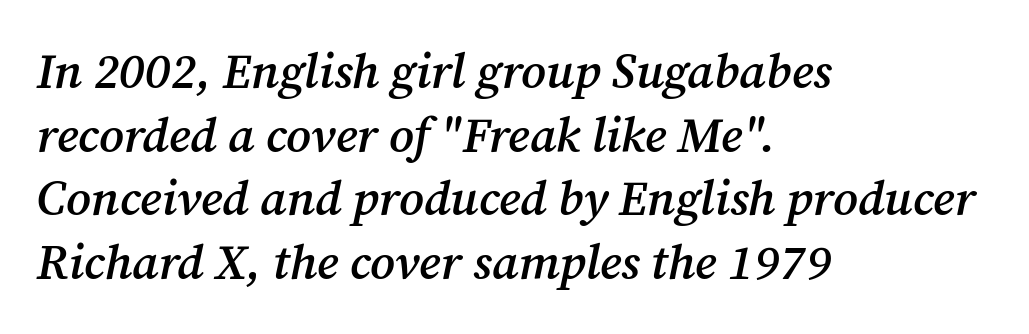
Q: Is the text bold? A: Semi-bold.
Q: Is the text italic (slanted)? A: Yes, it leans right by about 12 degrees.
Q: Is the typeface a serif or a sans-serif typeface? A: Serif.
Q: Is the text underlined? A: No.
Q: How is the paragraph aligned? A: Left-aligned.
Q: Is the spacing between letters normal or unusually wide? A: Normal.
Q: Is the spacing between lines tight, normal or loose? A: Normal.
Q: Width (condensed, normal, or wide)? A: Normal.
Q: Stroke contrast? A: Medium.
Q: x-height? A: Medium.
Q: Monospaced? A: No.
